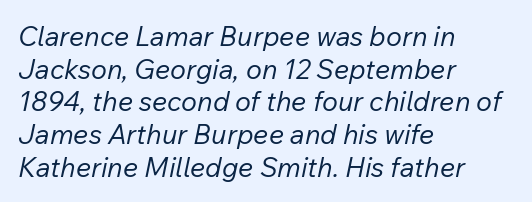
{"italic": "yes", "lean": "right", "slant_degrees": 12, "bold": "no", "underline": "no", "align": "left", "line_spacing_ratio": 1.21, "letter_spacing": "normal", "letter_spacing_em": 0.0, "glyph_px": 27}
